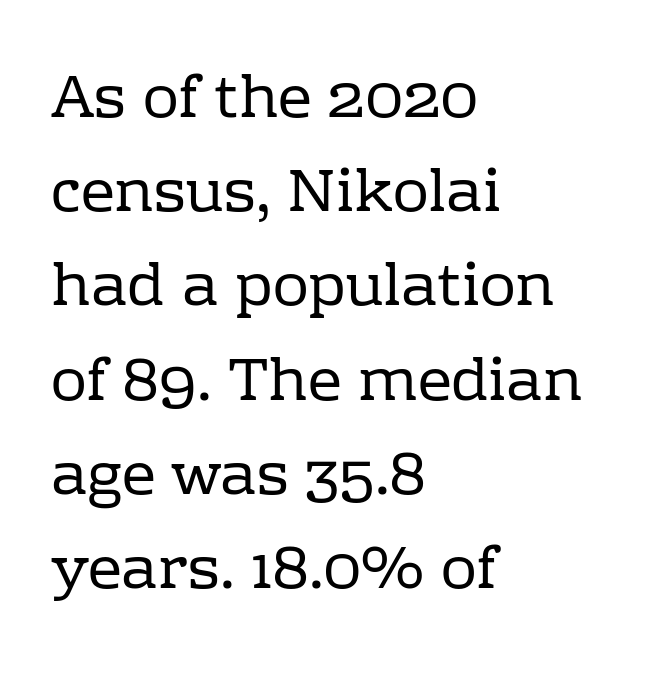
The block of text has a typical density, with ordinary space between rows. Here the glyphs are tracked normally, forming tight word shapes. A quiet, ordinary-to-light weight characterises the typeface. Each letter's strokes conclude with small projecting serifs.
